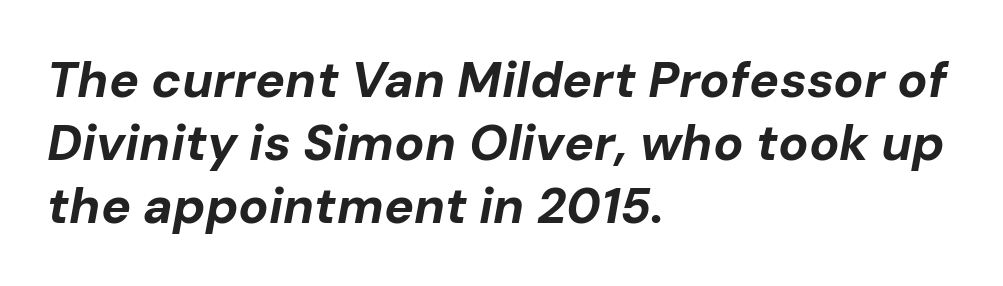
Q: Is the text bold? A: Yes.
Q: Is the text italic (slanted)? A: Yes, it leans right by about 10 degrees.
Q: Is the text underlined? A: No.
Q: How is the paragraph aligned? A: Left-aligned.
Q: Is the spacing between letters normal or unusually wide? A: Normal.
Q: Is the spacing between lines tight, normal or loose? A: Normal.
Q: Width (condensed, normal, or wide)? A: Normal.
Q: Stroke contrast? A: Low.
Q: x-height? A: Medium.
Q: Monospaced? A: No.
